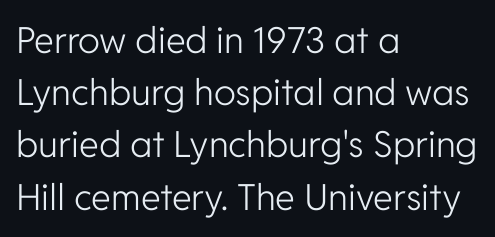
{"serif": "no", "italic": "no", "bold": "no", "weight": "light", "width": "normal", "stroke_contrast": "low", "x_height": "medium", "monospaced": "no", "underline": "no", "align": "left", "line_spacing": "normal", "line_spacing_ratio": 1.45, "letter_spacing": "normal", "letter_spacing_em": 0.0, "glyph_px": 36}
